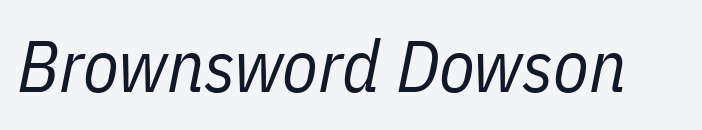
Would a proofreader flag this as italicized? Yes. This rendering leaves character spacing at its baseline value. Unmarked baselines from the first word to the last. Proportional: the letters do not fall into vertical columns. No chunkiness to these letters — they're not bold.
